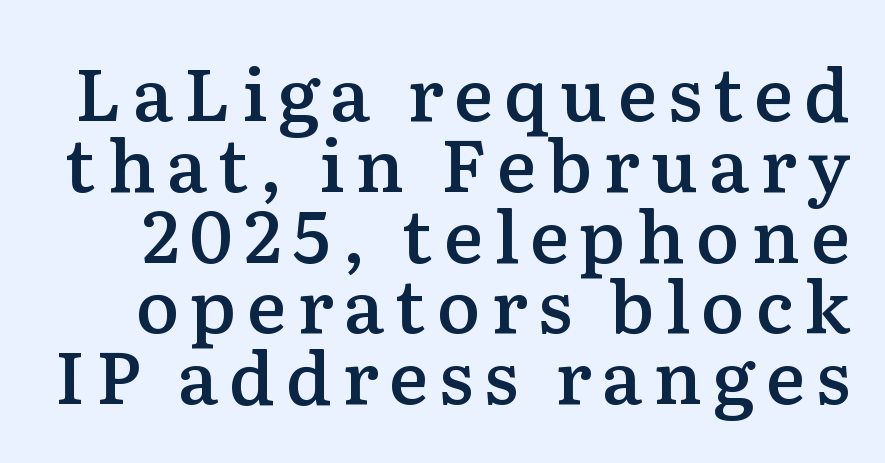
{"serif": "yes", "italic": "no", "bold": "semi", "weight": "semibold", "width": "normal", "stroke_contrast": "low", "x_height": "medium", "monospaced": "no", "underline": "no", "line_spacing": "tight", "line_spacing_ratio": 0.97, "glyph_px": 73}
